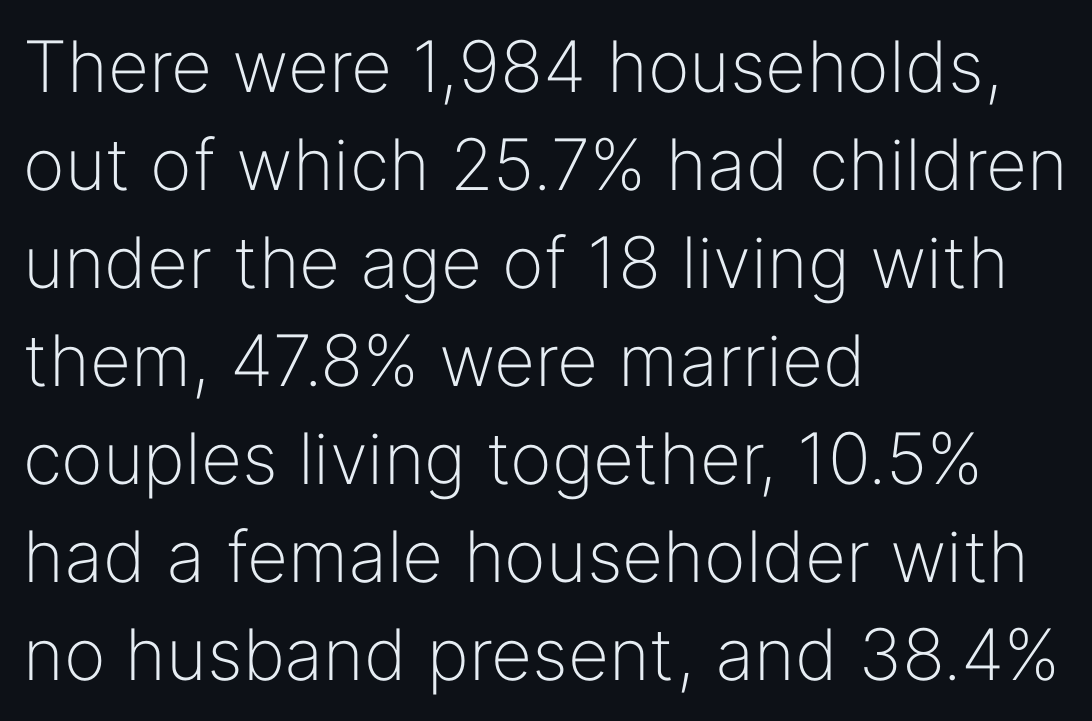
{"serif": "no", "italic": "no", "bold": "no", "weight": "light", "width": "normal", "stroke_contrast": "low", "x_height": "medium", "monospaced": "no", "underline": "no", "align": "left", "line_spacing": "normal", "line_spacing_ratio": 1.38, "letter_spacing": "normal", "letter_spacing_em": 0.0, "glyph_px": 71}
